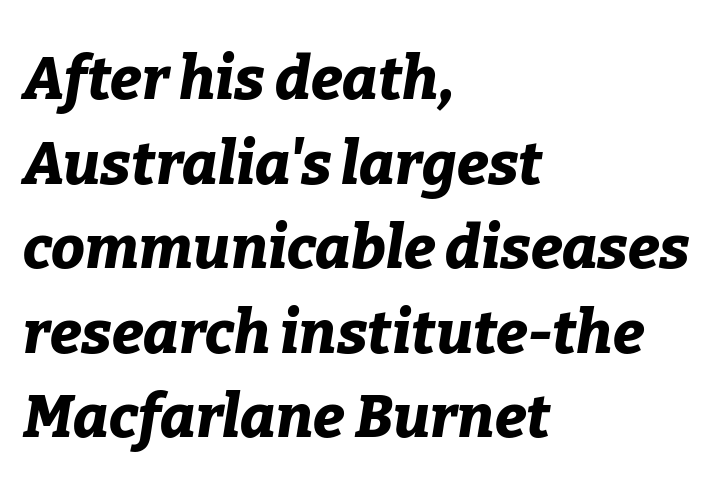
{"italic": "yes", "lean": "right", "slant_degrees": 9, "bold": "yes", "weight": "bold", "width": "normal", "stroke_contrast": "low", "x_height": "medium", "monospaced": "no", "underline": "no", "align": "left", "line_spacing": "normal", "line_spacing_ratio": 1.41, "letter_spacing": "normal", "letter_spacing_em": 0.0, "glyph_px": 60}
